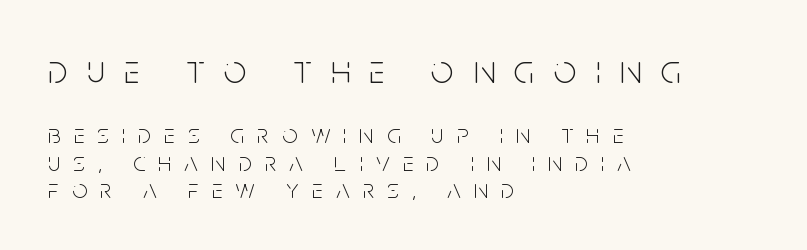
Bold? No — there's no thickening of the strokes. Nope, no serifs anywhere on these letters. Just letters on the line, the space beneath them empty. Someone cranked the tracking dial way up on this one.
